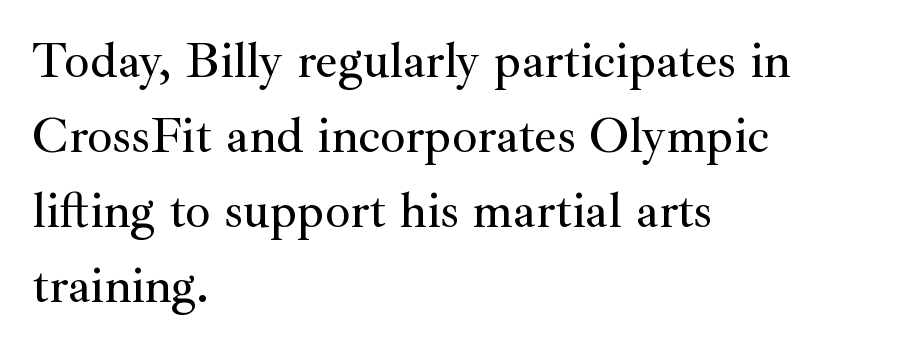
{"serif": "yes", "italic": "no", "width": "normal", "stroke_contrast": "medium", "x_height": "small", "monospaced": "no", "underline": "no", "align": "left", "line_spacing": "normal", "line_spacing_ratio": 1.5, "letter_spacing": "normal", "letter_spacing_em": 0.0, "glyph_px": 50}
